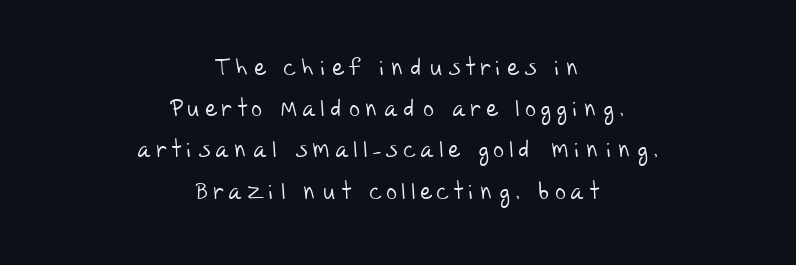
{"bold": "no", "underline": "no", "align": "center", "line_spacing_ratio": 1.79, "letter_spacing": "wide", "letter_spacing_em": 0.25, "glyph_px": 23}
